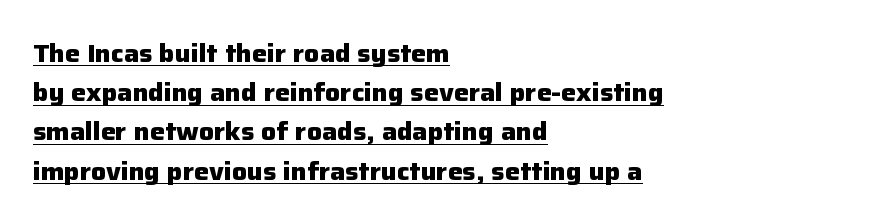
The image shows 25 px bold type, upright; set left-aligned, normal line spacing (1.57x), normal letter spacing, underlined.
